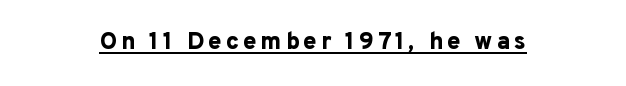
The image shows 24 px bold type, upright; set underlined.
